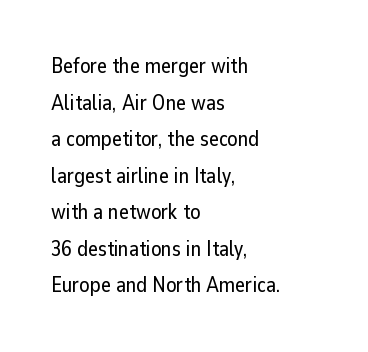
Q: Is the text italic (slanted)? A: No, it is upright.
Q: Is the text underlined? A: No.
Q: How is the paragraph aligned? A: Left-aligned.
Q: Is the spacing between letters normal or unusually wide? A: Normal.
